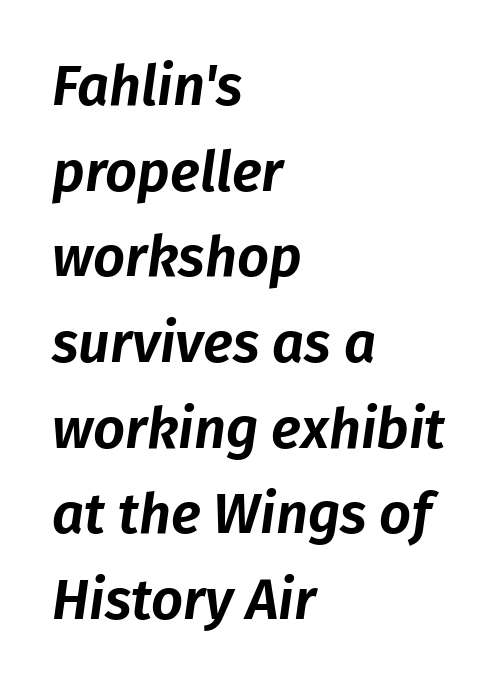
The image shows 56 px text type, italic (leaning right); set left-aligned, normal line spacing (1.53x), normal letter spacing, not underlined; low stroke contrast and a medium x-height.
